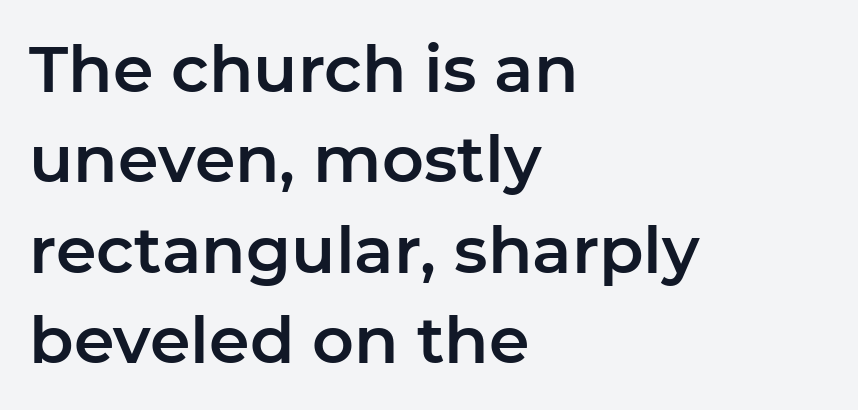
{"serif": "no", "italic": "no", "width": "normal", "stroke_contrast": "low", "x_height": "medium", "monospaced": "no", "underline": "no", "align": "left", "line_spacing": "normal", "line_spacing_ratio": 1.39, "letter_spacing": "normal", "letter_spacing_em": 0.0, "glyph_px": 65}
